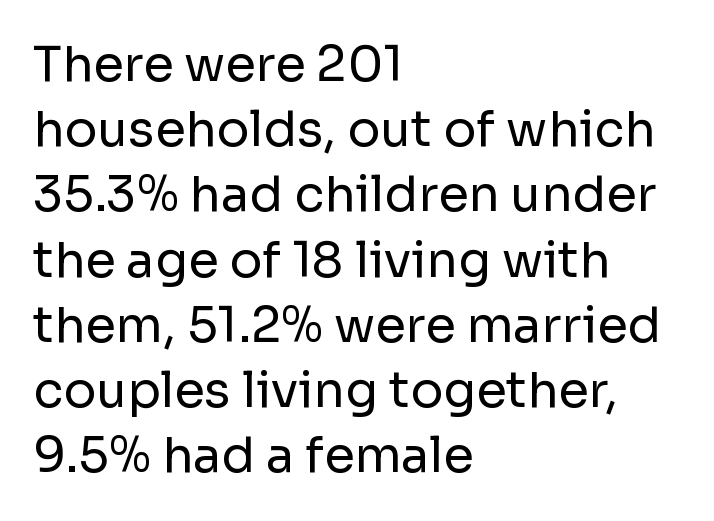
{"serif": "no", "italic": "no", "bold": "no", "weight": "regular", "width": "normal", "stroke_contrast": "low", "x_height": "medium", "monospaced": "no", "underline": "no", "align": "left", "line_spacing": "normal", "line_spacing_ratio": 1.33, "letter_spacing": "normal", "letter_spacing_em": 0.0, "glyph_px": 49}
